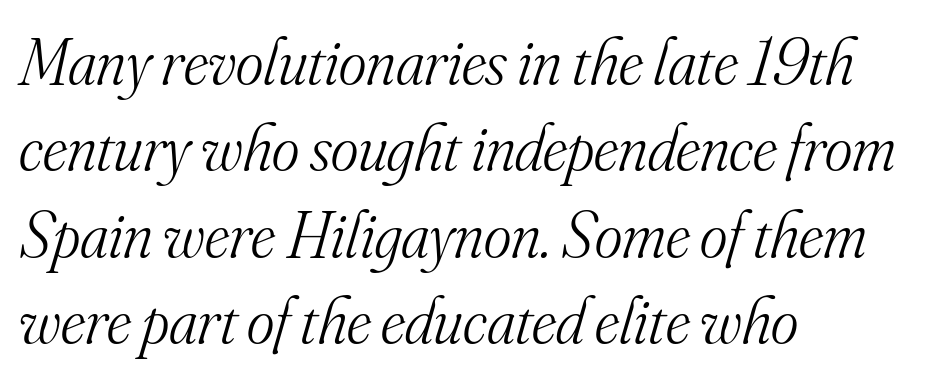
These lines stack with their left ends in a neat column. Character widths vary here, with narrow letters taking less room than wide ones. The glyphs in this specimen are seriffed. A clean baseline with only descenders dipping below it.
